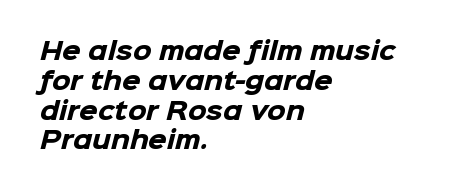
{"bold": "yes", "underline": "no", "align": "left", "line_spacing_ratio": 1.24, "letter_spacing": "normal", "letter_spacing_em": 0.0, "glyph_px": 24}
